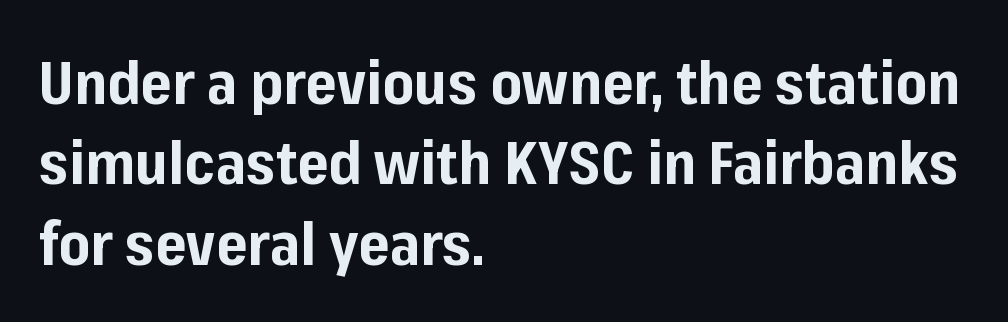
A typesetter would call this leading conventional body-copy spacing. Its strokes are broad and dark, the hallmark of bold type. No extra tracking has been applied to these lines. No feet cap the strokes, marking this as sans-serif type. Here the designer chose a conventional face with non-uniform glyph widths. Upright lettering throughout.
